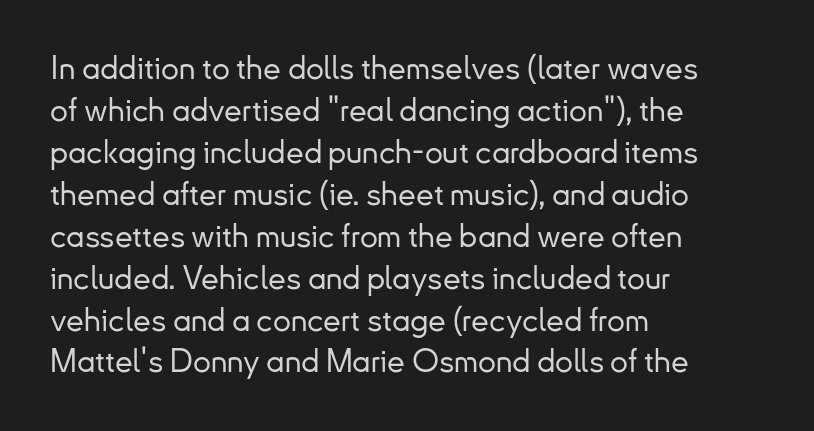
Q: Is the text italic (slanted)? A: No, it is upright.
Q: Is the typeface a serif or a sans-serif typeface? A: Sans-serif.
Q: Is the text underlined? A: No.
Q: How is the paragraph aligned? A: Left-aligned.
Q: Is the spacing between letters normal or unusually wide? A: Normal.
Q: Is the spacing between lines tight, normal or loose? A: Normal.
Q: Width (condensed, normal, or wide)? A: Normal.
Q: Stroke contrast? A: Low.
Q: x-height? A: Small.
Q: Monospaced? A: No.
